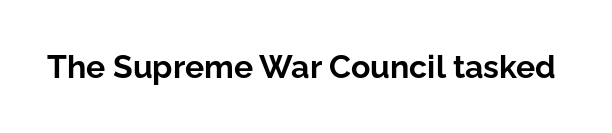
Do the characters align in a grid? No, the font is proportional. The strokes are fattened all the way to bold. The specimen omits any rule beneath the text block's lines. Words appear dense and cohesive because spacing is normal.
